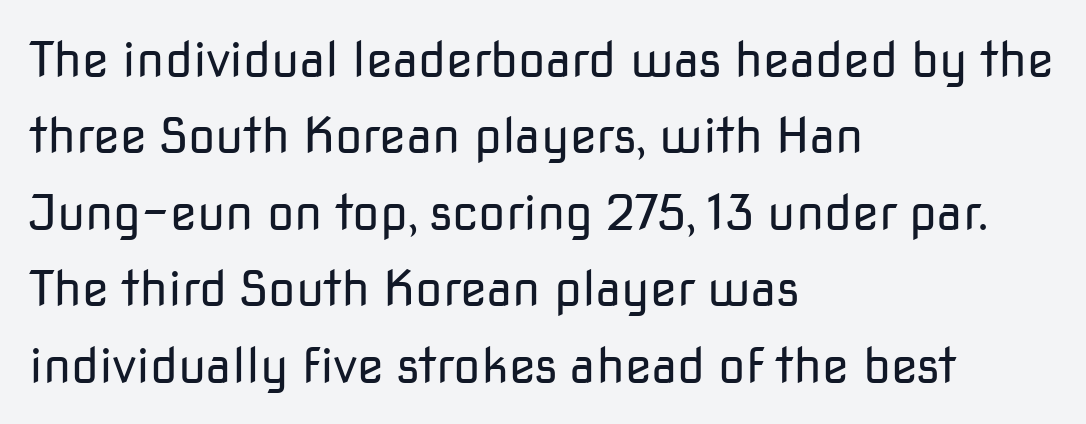
{"serif": "no", "italic": "no", "bold": "no", "weight": "regular", "width": "normal", "stroke_contrast": "low", "x_height": "medium", "monospaced": "no", "underline": "no", "align": "left", "line_spacing": "normal", "line_spacing_ratio": 1.56, "letter_spacing": "normal", "letter_spacing_em": 0.0, "glyph_px": 49}
